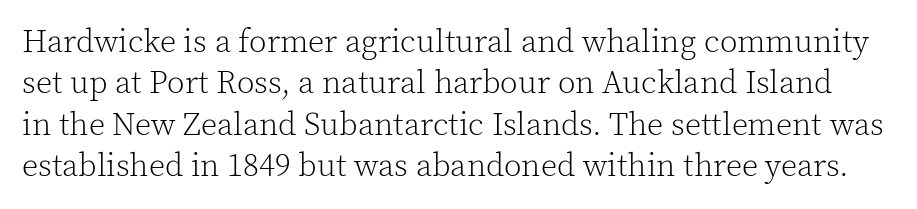
These lines sit exactly where default settings would place them. The strip under each line holds only bare page. Inter-character spacing is left at the font's built-in metrics. Serif or sans? Serif — the stroke terminals have little feet. Each letter keeps its own natural width here, so spacing adapts to shape.
